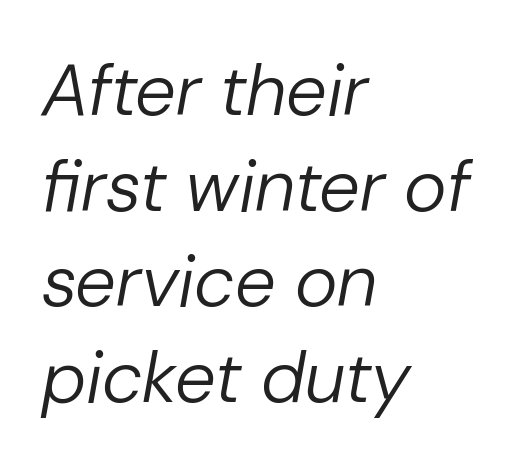
The space between consecutive lines is moderate. The gaps between neighbouring characters are ordinary and unremarkable. The specimen reads as italic at a glance. Proportional: the letters do not fall into vertical columns.
